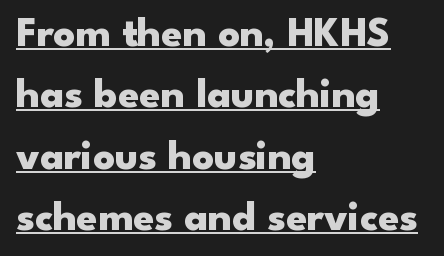
Q: Is the text bold? A: Yes.
Q: Is the text italic (slanted)? A: No, it is upright.
Q: Is the typeface a serif or a sans-serif typeface? A: Sans-serif.
Q: Is the text underlined? A: Yes.
Q: How is the paragraph aligned? A: Left-aligned.
Q: Is the spacing between letters normal or unusually wide? A: Normal.
Q: Is the spacing between lines tight, normal or loose? A: Normal.
Q: Width (condensed, normal, or wide)? A: Wide.
Q: Stroke contrast? A: Low.
Q: x-height? A: Small.
Q: Monospaced? A: No.
